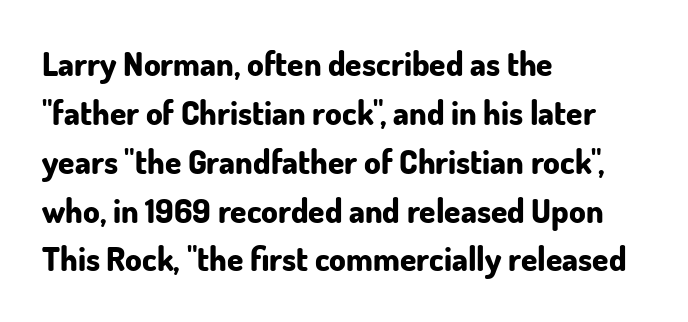
Q: Is the text bold? A: Yes.
Q: Is the text italic (slanted)? A: No, it is upright.
Q: Is the typeface a serif or a sans-serif typeface? A: Sans-serif.
Q: Is the text underlined? A: No.
Q: How is the paragraph aligned? A: Left-aligned.
Q: Is the spacing between letters normal or unusually wide? A: Normal.
Q: Is the spacing between lines tight, normal or loose? A: Normal.
Q: Width (condensed, normal, or wide)? A: Normal.
Q: Stroke contrast? A: Low.
Q: x-height? A: Small.
Q: Monospaced? A: No.
